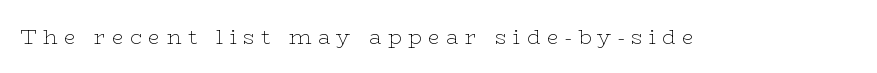
This is roman type, the default non-slanted kind. Between one letter and the next there's a generous, obvious gap. These glyphs show unthickened strokes, regular width or finer. The space beneath each line is pristine and unruled.
